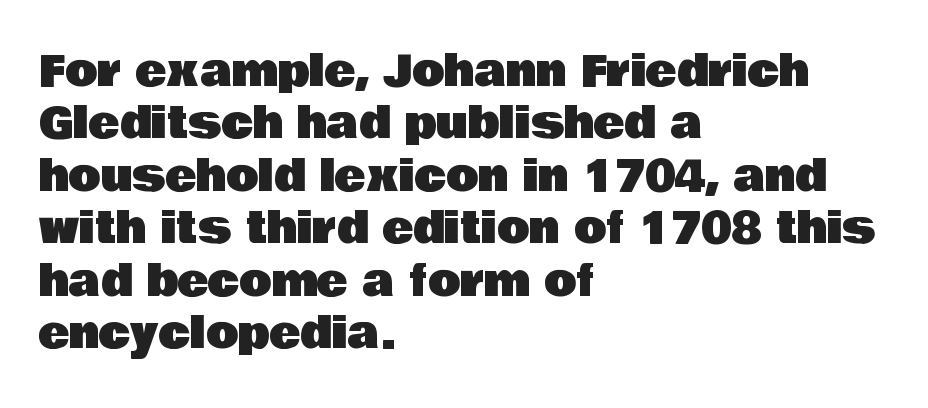
What's the leading like? Ordinary, nothing unusual. The specimen reads as upright at a glance. The letters sit at their default tracking, neither squeezed nor spread. The characters display no serif detailing; their extremities are plain. A typesetter would call this proportional, since set widths differ per character.
